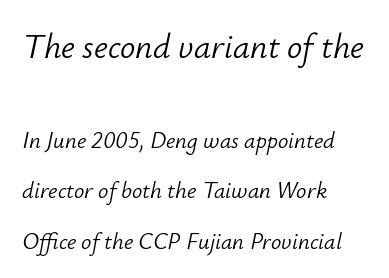
The image shows 34 px light type, italic (leaning right); set left-aligned, loose line spacing (2.18x), normal letter spacing, not underlined; the first (top) block is 1.48x larger; low stroke contrast and a small x-height.
